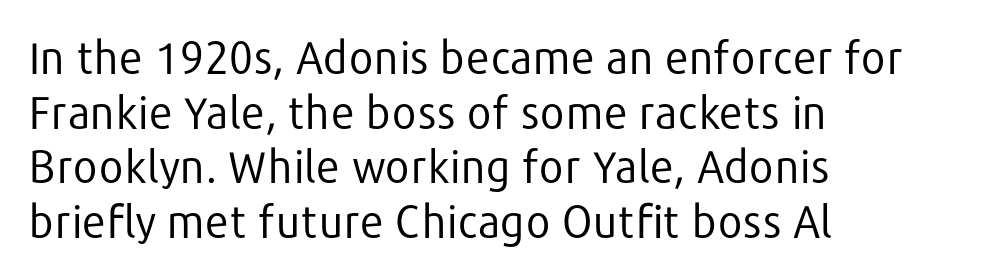
{"serif": "no", "italic": "no", "bold": "no", "weight": "regular", "width": "normal", "stroke_contrast": "low", "x_height": "medium", "monospaced": "no", "underline": "no", "align": "left", "line_spacing_ratio": 1.24, "letter_spacing": "normal", "letter_spacing_em": 0.0, "glyph_px": 44}
